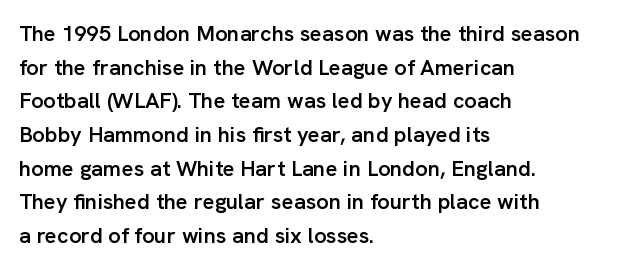
{"italic": "no", "bold": "semi", "underline": "no", "align": "left", "line_spacing": "normal", "line_spacing_ratio": 1.53, "letter_spacing": "normal", "letter_spacing_em": 0.0, "glyph_px": 22}
